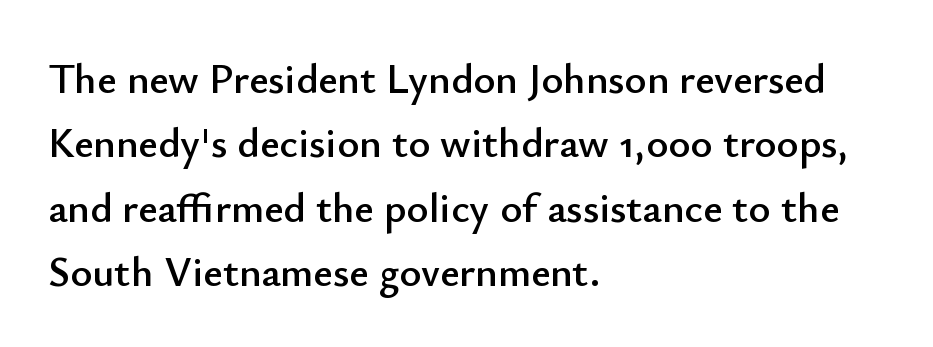
{"serif": "no", "italic": "no", "width": "normal", "stroke_contrast": "low", "x_height": "small", "monospaced": "no", "underline": "no", "align": "left", "line_spacing": "normal", "line_spacing_ratio": 1.53, "letter_spacing": "normal", "letter_spacing_em": 0.0, "glyph_px": 42}
